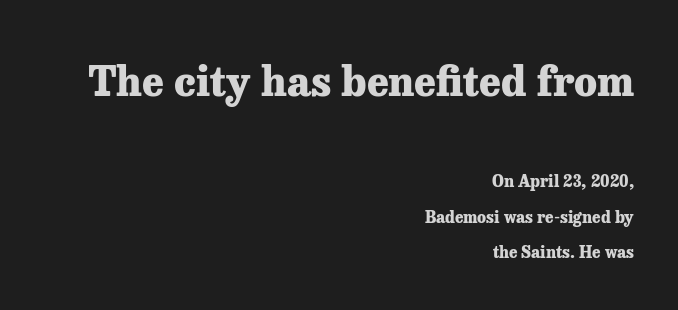
The image shows 41 px heavy serif type, upright; set right-aligned, loose line spacing (2.21x), normal letter spacing, not underlined; the first (top) block is 2.56x larger; low stroke contrast and a medium x-height.
